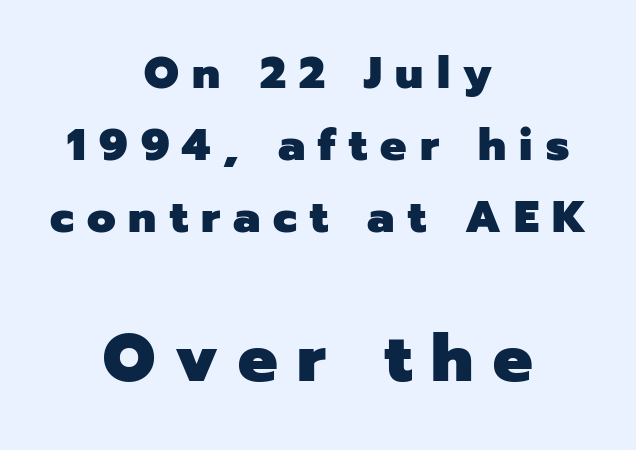
Q: Is the text bold? A: Yes.
Q: Is the text italic (slanted)? A: No, it is upright.
Q: Is the typeface a serif or a sans-serif typeface? A: Sans-serif.
Q: Is the text underlined? A: No.
Q: How is the paragraph aligned? A: Centered.
Q: Is the spacing between letters normal or unusually wide? A: Unusually wide.
Q: Is the spacing between lines tight, normal or loose? A: Normal.
Q: Which block of text is set in a larger size, the first (top) or the second (bottom)? A: The second (bottom) one.
Q: Width (condensed, normal, or wide)? A: Normal.
Q: Stroke contrast? A: Low.
Q: x-height? A: Medium.
Q: Monospaced? A: No.
